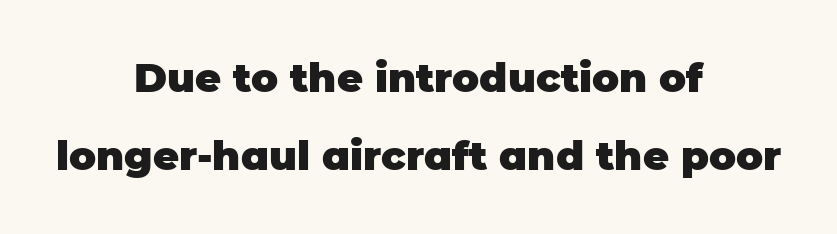
The image shows 40 px heavy sans-serif type, upright; set centered, loose line spacing (1.95x), normal letter spacing, not underlined; low stroke contrast and a large x-height.
